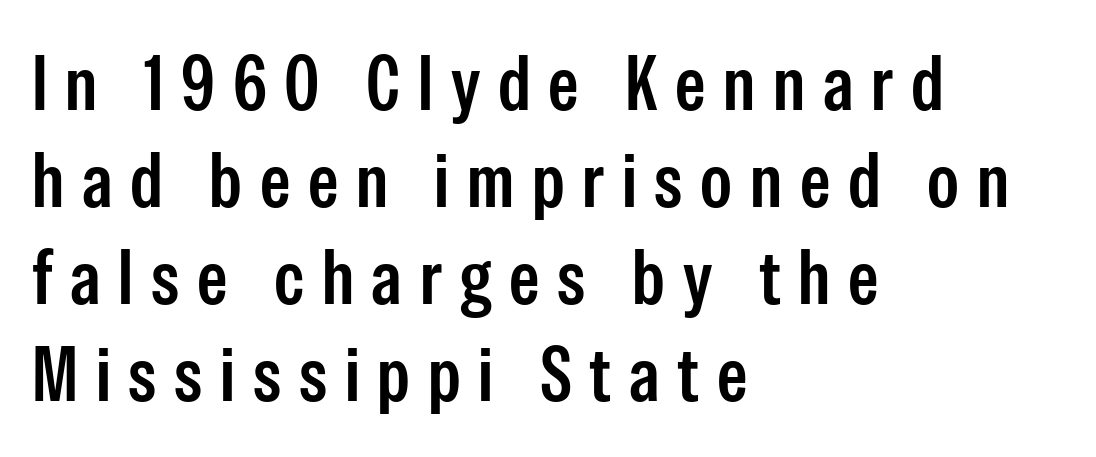
The image shows 77 px semibold, condensed sans-serif type, upright; set left-aligned, normal line spacing (1.26x), unusually wide letter spacing (+0.23 em), not underlined; low stroke contrast and a medium x-height.
